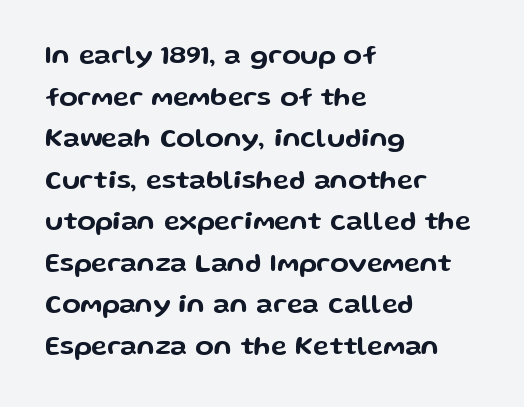
Q: Is the text italic (slanted)? A: No, it is upright.
Q: Is the text underlined? A: No.
Q: How is the paragraph aligned? A: Left-aligned.
Q: Is the spacing between letters normal or unusually wide? A: Normal.
Q: Is the spacing between lines tight, normal or loose? A: Normal.
